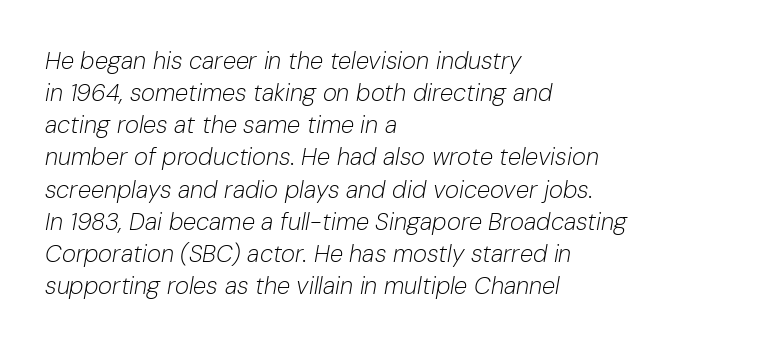
{"italic": "yes", "lean": "right", "slant_degrees": 10, "bold": "no", "underline": "no", "align": "left", "line_spacing": "normal", "line_spacing_ratio": 1.34, "letter_spacing": "normal", "letter_spacing_em": 0.0, "glyph_px": 24}
